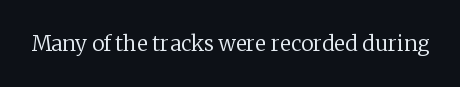
{"italic": "no", "bold": "no", "underline": "no", "letter_spacing": "normal", "letter_spacing_em": 0.0, "glyph_px": 21}
